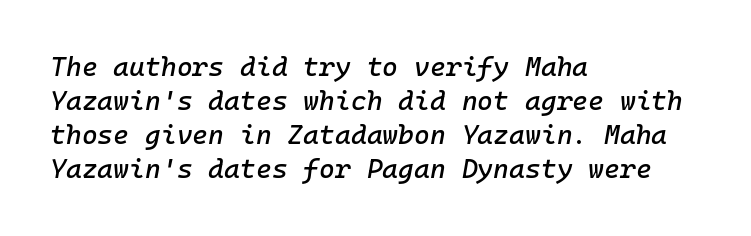
{"italic": "yes", "lean": "right", "slant_degrees": 10, "underline": "no", "align": "left", "line_spacing": "normal", "line_spacing_ratio": 1.26, "letter_spacing": "normal", "letter_spacing_em": 0.0, "glyph_px": 27}
